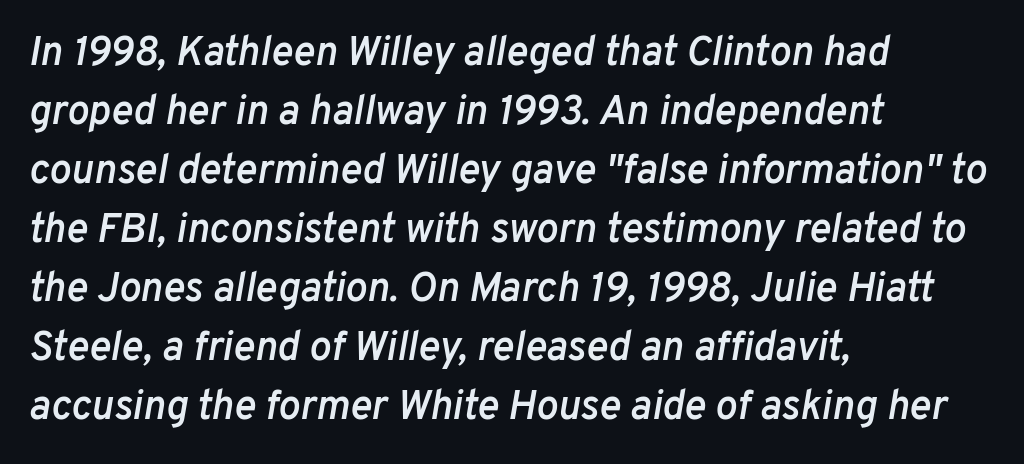
The letters advance in unequal steps, a hallmark of proportional type. Honestly, the letter spacing is just normal — you wouldn't notice it. Short and long lines alike share a common starting point at left. A bare baseline throughout the passage.
